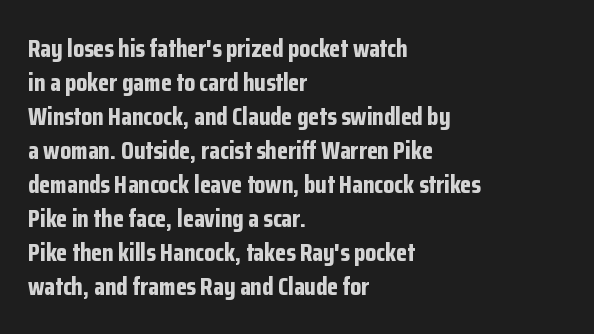
The image shows 25 px bold type, upright; set left-aligned, normal line spacing (1.36x), normal letter spacing, not underlined.
